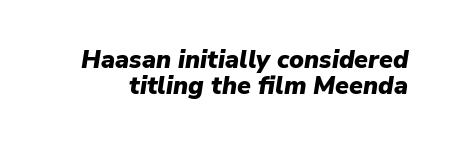
The image shows 25 px bold type, italic (leaning right); set tight line spacing (1.05x), normal letter spacing, not underlined.
